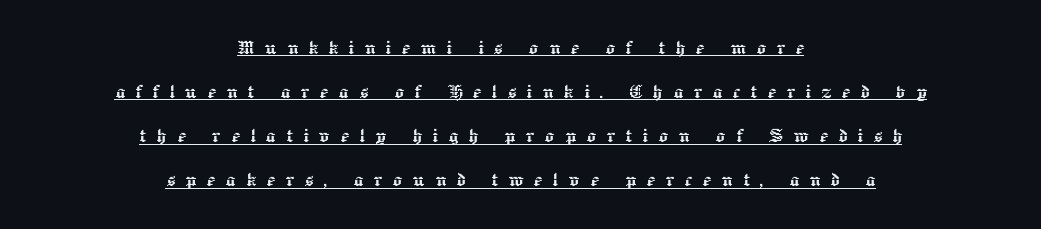
Centered paragraph, ragged on both sides. Is there any slant? The stems are plumb. The space between consecutive lines is lavish. The rendering inserts visible extra space after every character. The lettering is marked with a stroke running underneath it.
